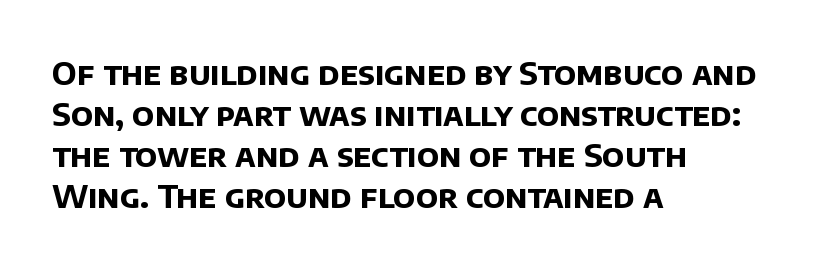
{"serif": "no", "bold": "yes", "weight": "bold", "width": "normal", "stroke_contrast": "low", "x_height": "large", "monospaced": "no", "underline": "no", "align": "left", "line_spacing": "normal", "line_spacing_ratio": 1.28, "letter_spacing": "normal", "letter_spacing_em": 0.0, "glyph_px": 32}
